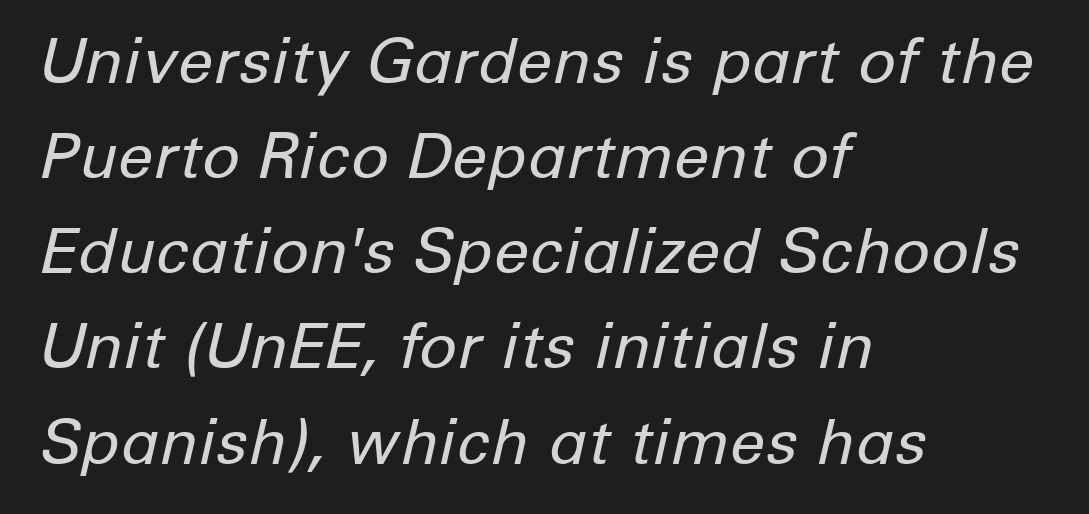
The typesetter chose a ragged-right arrangement here. Weight class: somewhere from thin through regular. Reading down the column, the eye jumps a familiar distance to each next line. Do the characters align in a grid? No, the font is proportional. A typesetter would call this zero additional tracking. It's the slanting kind of type.
